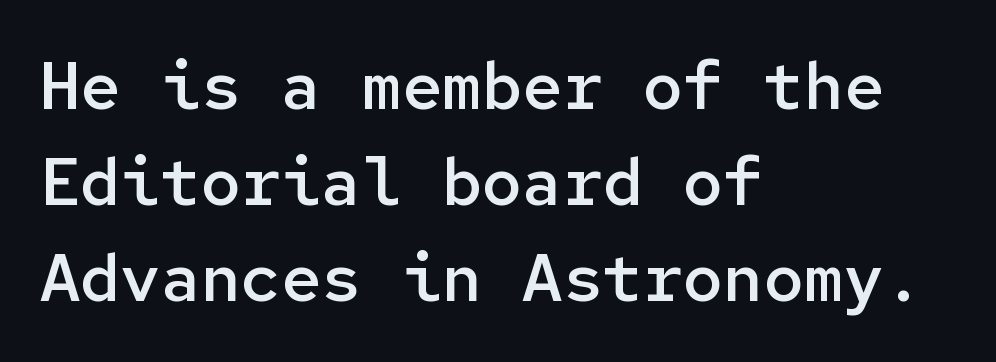
{"serif": "no", "italic": "no", "bold": "semi", "weight": "semibold", "width": "normal", "stroke_contrast": "low", "x_height": "medium", "monospaced": "yes", "underline": "no", "align": "left", "line_spacing": "normal", "line_spacing_ratio": 1.43, "letter_spacing": "normal", "letter_spacing_em": 0.0, "glyph_px": 67}
